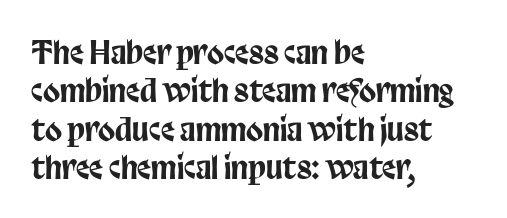
Q: Is the text italic (slanted)? A: No, it is upright.
Q: Is the typeface a serif or a sans-serif typeface? A: Sans-serif.
Q: Is the text underlined? A: No.
Q: How is the paragraph aligned? A: Left-aligned.
Q: Is the spacing between letters normal or unusually wide? A: Normal.
Q: Width (condensed, normal, or wide)? A: Condensed.
Q: Stroke contrast? A: Low.
Q: x-height? A: Large.
Q: Monospaced? A: No.
